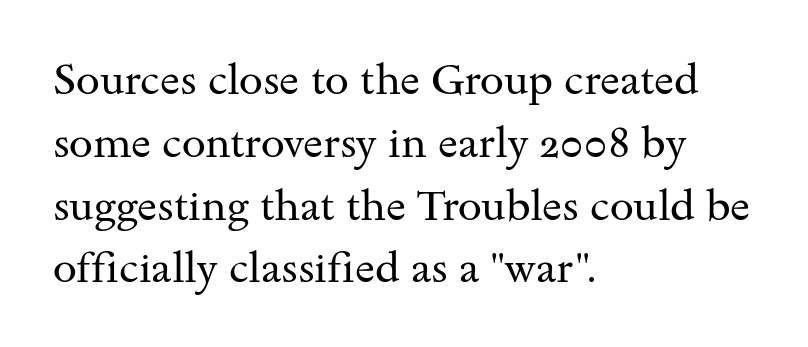
Q: Is the text bold? A: No.
Q: Is the text italic (slanted)? A: No, it is upright.
Q: Is the typeface a serif or a sans-serif typeface? A: Serif.
Q: Is the text underlined? A: No.
Q: How is the paragraph aligned? A: Left-aligned.
Q: Is the spacing between letters normal or unusually wide? A: Normal.
Q: Is the spacing between lines tight, normal or loose? A: Normal.
Q: Width (condensed, normal, or wide)? A: Wide.
Q: Stroke contrast? A: Medium.
Q: x-height? A: Small.
Q: Monospaced? A: No.
